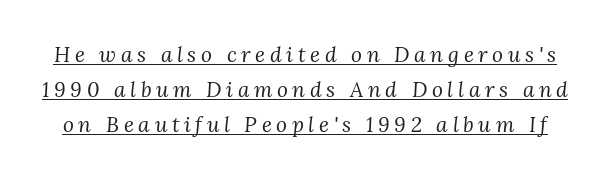
Q: Is the text bold? A: No.
Q: Is the text italic (slanted)? A: Yes, it leans right by about 3 degrees.
Q: Is the text underlined? A: Yes.
Q: Is the spacing between letters normal or unusually wide? A: Unusually wide.
Q: Is the spacing between lines tight, normal or loose? A: Normal.
